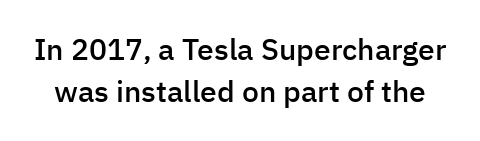
{"serif": "no", "italic": "no", "bold": "semi", "weight": "semibold", "width": "normal", "stroke_contrast": "low", "x_height": "medium", "monospaced": "no", "underline": "no", "line_spacing": "normal", "line_spacing_ratio": 1.41, "letter_spacing": "normal", "letter_spacing_em": 0.0, "glyph_px": 30}
